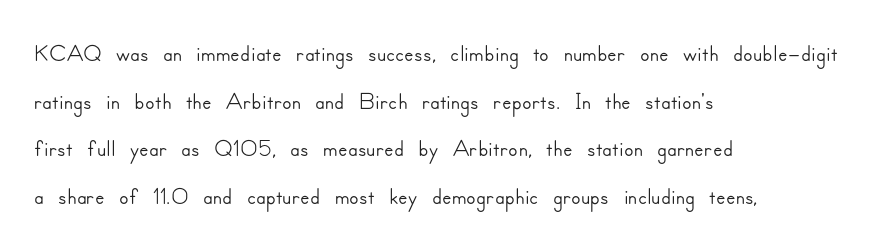
{"serif": "no", "italic": "no", "width": "normal", "stroke_contrast": "low", "x_height": "small", "monospaced": "no", "underline": "no", "align": "left", "line_spacing": "normal", "line_spacing_ratio": 1.36, "letter_spacing": "normal", "letter_spacing_em": 0.0, "glyph_px": 35}
